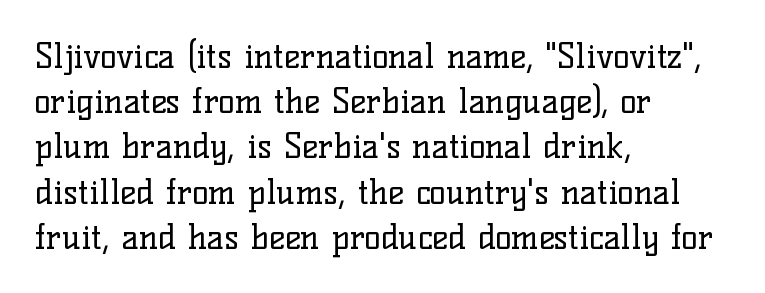
These lines are rendered in a variable-pitch font. In CSS terms this would be text-align: left. This rendering employs a face with finishing strokes, i.e., a serif. There is no visible air inserted between adjacent glyphs.
